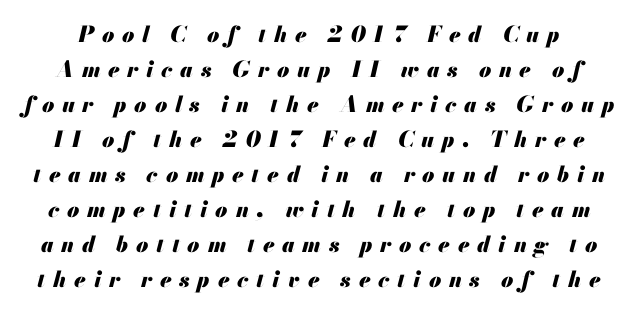
{"italic": "yes", "lean": "right", "slant_degrees": 13, "bold": "yes", "underline": "no", "line_spacing": "normal", "line_spacing_ratio": 1.59, "letter_spacing": "wide", "letter_spacing_em": 0.35, "glyph_px": 22}
